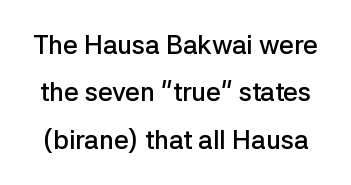
A bit beefed up — I'd call it semibold rather than bold. Tracking here is standard; glyphs follow each other at the usual distance. These lines were composed using upright roman letters. Glance below the letters and you will spot only blank space.
